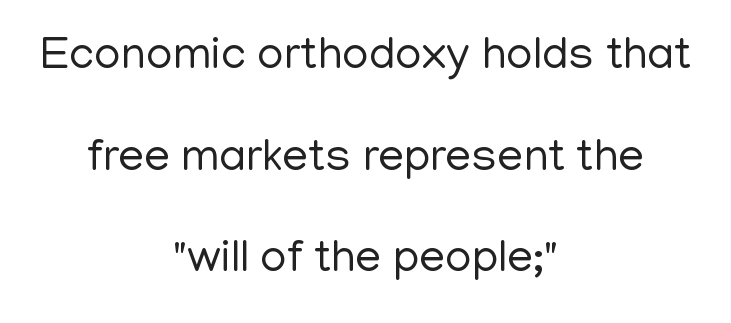
Default kerning and tracking; the words read as compact shapes. You can tell it's not italic because the verticals are truly vertical. The typeface chosen for these lines omits serifs. The text block is weighted toward neither margin, spreading evenly from the middle. Heft: none added — not bold. Character widths vary here, with narrow letters taking less room than wide ones.
